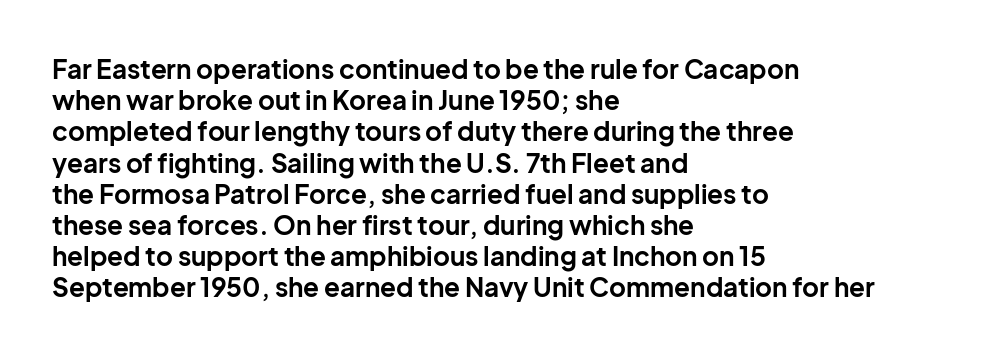
{"italic": "no", "bold": "yes", "underline": "no", "align": "left", "line_spacing_ratio": 1.2, "letter_spacing": "normal", "letter_spacing_em": 0.0, "glyph_px": 26}
